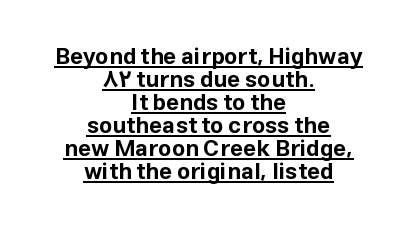
The image shows 23 px bold type, upright; set centered, tight line spacing (1.0x), normal letter spacing, underlined.
